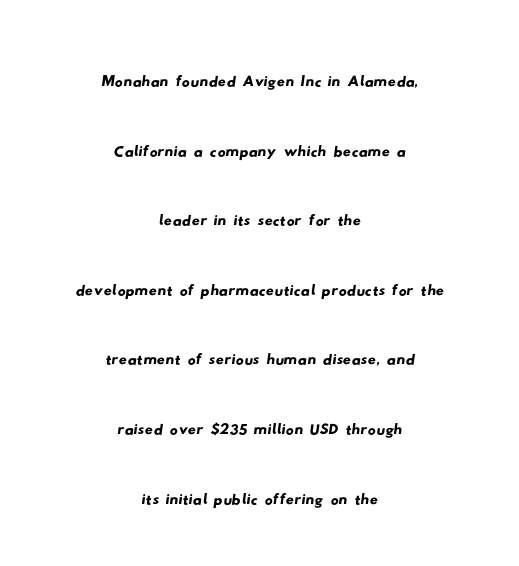
{"serif": "no", "width": "wide", "stroke_contrast": "low", "x_height": "small", "monospaced": "no", "underline": "no", "align": "center", "line_spacing_ratio": 1.74, "letter_spacing": "normal", "letter_spacing_em": 0.0, "glyph_px": 40}
